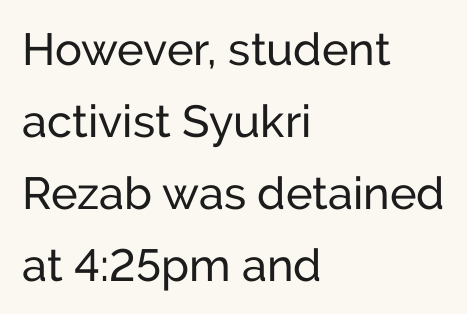
Q: Is the text italic (slanted)? A: No, it is upright.
Q: Is the typeface a serif or a sans-serif typeface? A: Sans-serif.
Q: Is the text underlined? A: No.
Q: How is the paragraph aligned? A: Left-aligned.
Q: Is the spacing between letters normal or unusually wide? A: Normal.
Q: Is the spacing between lines tight, normal or loose? A: Normal.
Q: Width (condensed, normal, or wide)? A: Normal.
Q: Stroke contrast? A: Low.
Q: x-height? A: Medium.
Q: Monospaced? A: No.
